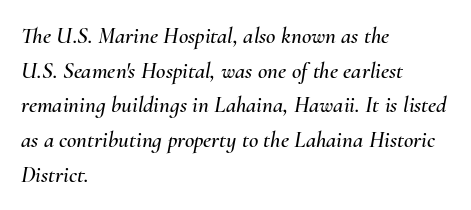
Q: Is the text italic (slanted)? A: Yes, it leans right by about 10 degrees.
Q: Is the text underlined? A: No.
Q: How is the paragraph aligned? A: Left-aligned.
Q: Is the spacing between letters normal or unusually wide? A: Normal.
Q: Is the spacing between lines tight, normal or loose? A: Normal.
